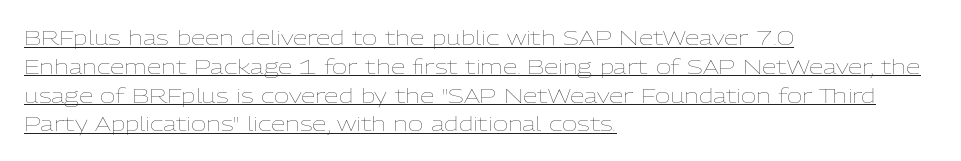
Q: Is the text bold? A: No.
Q: Is the text italic (slanted)? A: No, it is upright.
Q: Is the text underlined? A: Yes.
Q: How is the paragraph aligned? A: Left-aligned.
Q: Is the spacing between letters normal or unusually wide? A: Normal.
Q: Is the spacing between lines tight, normal or loose? A: Normal.
